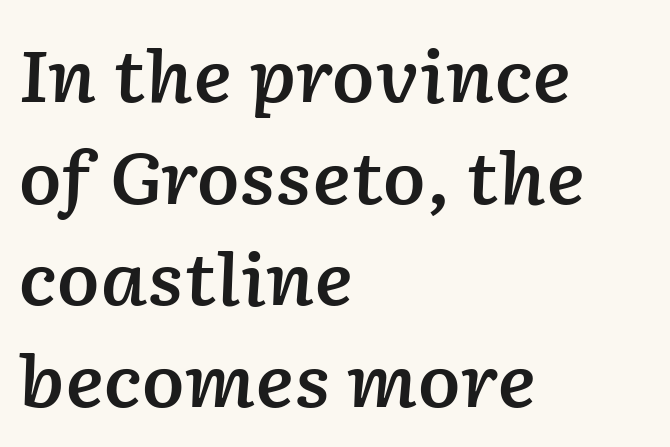
{"italic": "yes", "lean": "right", "slant_degrees": 2, "bold": "semi", "weight": "semibold", "width": "normal", "stroke_contrast": "low", "x_height": "medium", "monospaced": "no", "underline": "no", "align": "left", "line_spacing": "normal", "line_spacing_ratio": 1.43, "letter_spacing": "normal", "letter_spacing_em": 0.0, "glyph_px": 71}
